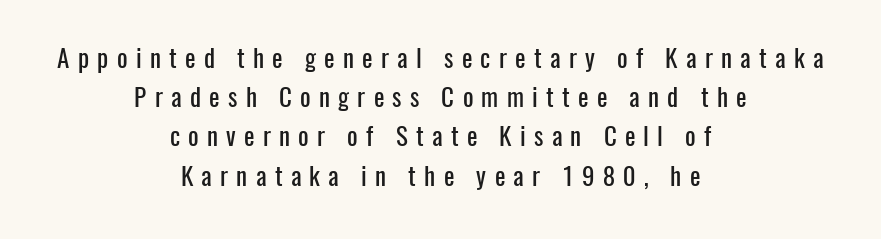
The image shows 25 px text type, upright; set centered, normal line spacing (1.57x), unusually wide letter spacing (+0.33 em), not underlined.
